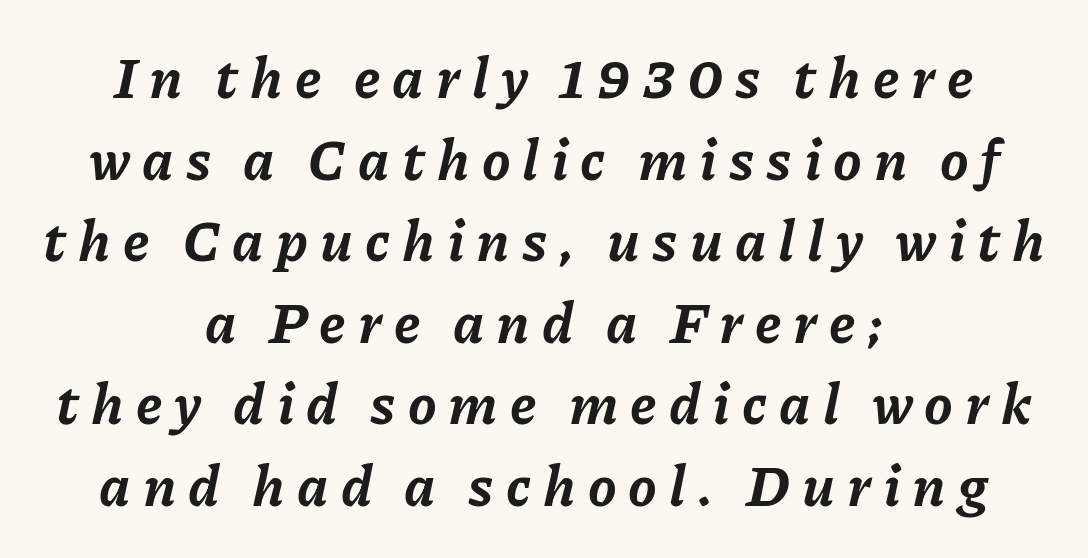
{"italic": "yes", "lean": "right", "slant_degrees": 11, "bold": "yes", "weight": "bold", "width": "normal", "stroke_contrast": "low", "x_height": "medium", "monospaced": "no", "underline": "no", "align": "center", "line_spacing": "normal", "line_spacing_ratio": 1.43, "letter_spacing": "wide", "letter_spacing_em": 0.21, "glyph_px": 57}
